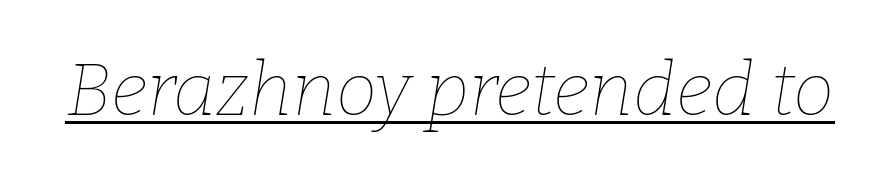
The lettering is marked with a stroke running underneath it. The glyphs look as if they've been sheared to an angle. Is the type heavy? It reads as light-to-regular instead. Each letter keeps its own natural width here, so spacing adapts to shape.
